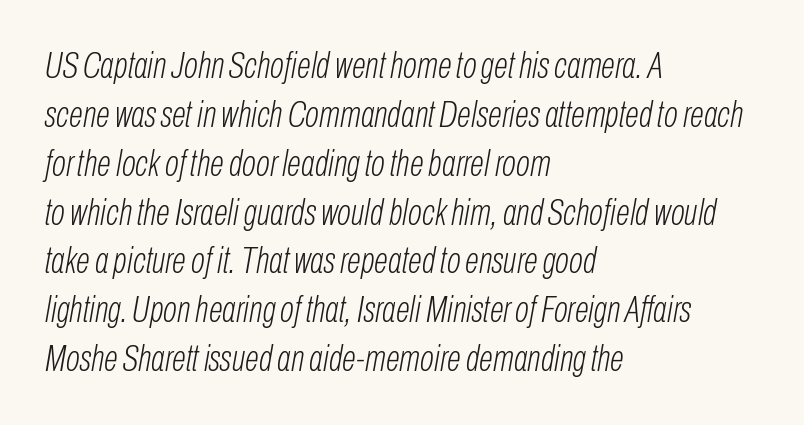
Q: Is the text bold? A: No.
Q: Is the text italic (slanted)? A: Yes, it leans right by about 10 degrees.
Q: Is the text underlined? A: No.
Q: How is the paragraph aligned? A: Left-aligned.
Q: Is the spacing between letters normal or unusually wide? A: Normal.
Q: Is the spacing between lines tight, normal or loose? A: Normal.
Q: Width (condensed, normal, or wide)? A: Condensed.
Q: Stroke contrast? A: Low.
Q: x-height? A: Medium.
Q: Monospaced? A: No.
